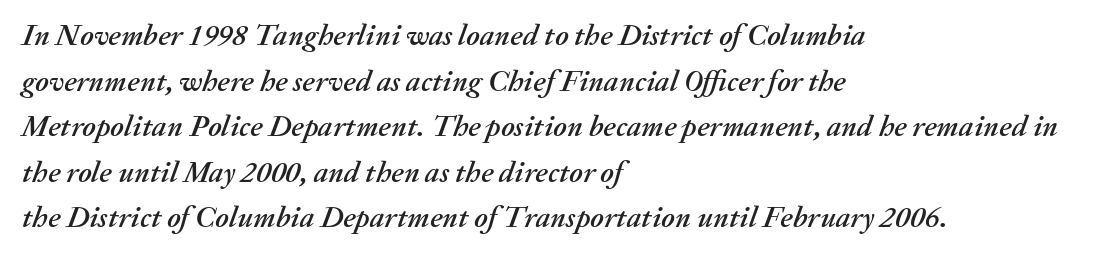
Regular leading. These lines are rendered in a variable-pitch font. Rule under the text: the space is simply empty. Compared with typical body copy, the letter spacing here is the same.
